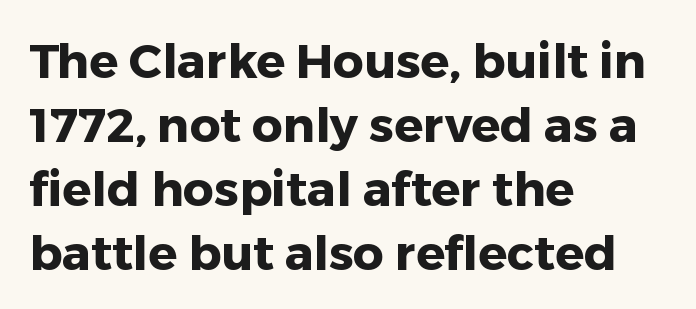
The horizontal fit of the characters is conventional and even. These lines are composed in type without serifs. Emphasis by weight is at full strength: bold. Visually the block forms a straight wall on the left and a jagged coastline on the right.
